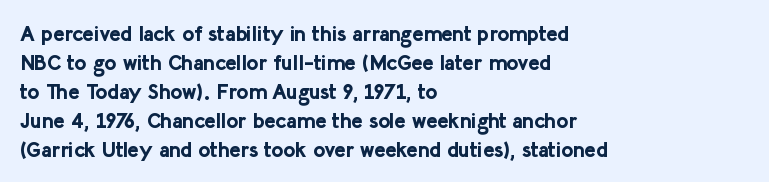
The lines are quadded left. These lines keep a tight, regular rhythm from letter to letter. The gap between lines stays unmarked. It's the straight-up-and-down kind of type. The rendering uses a moderate line-height, typical for paragraphs. Pretty heavy lettering here — definitely bold.
